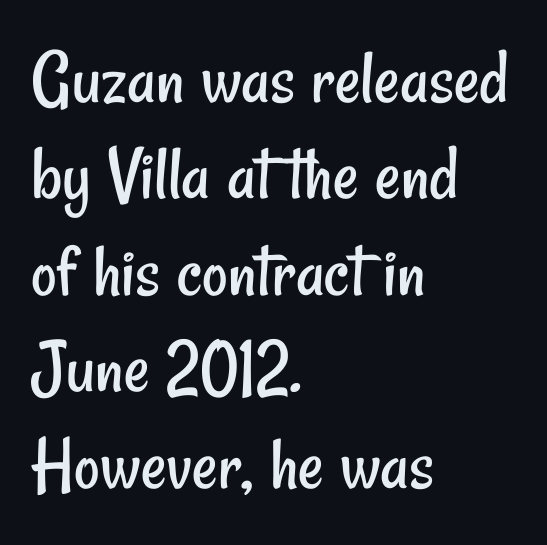
Is this a fixed-width face? No — the glyphs have proportional, varying widths. Nobody touched the tracking dial on this one. Anything drawn beneath the words? Only blank space. What kind of face is this? One without serifs — a sans. Is this a heavy cut? Hardly; it is regular or lighter. Reading down the block, your eye returns to a fixed left position each line.
